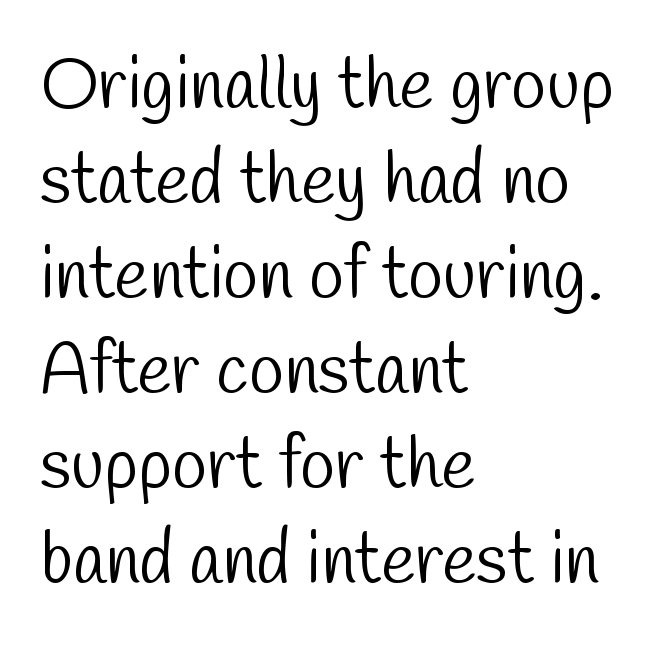
A typesetter would call this zero additional tracking. Character widths vary here, with narrow letters taking less room than wide ones. In terms of letterform style, serifs are entirely absent. Each new line begins a customary step beneath the previous one.
